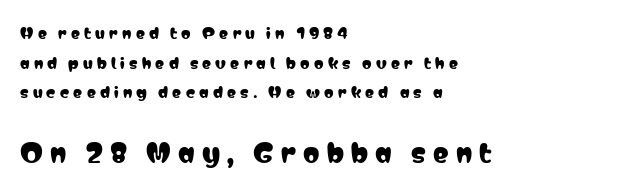
The image shows 26 px text type, upright; set left-aligned, loose line spacing (1.98x), unusually wide letter spacing (+0.28 em), not underlined; the second (bottom) block is 1.73x larger.
